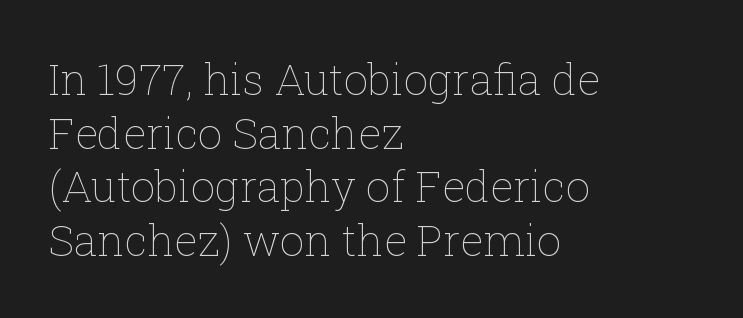
{"italic": "no", "bold": "no", "weight": "thin", "width": "normal", "stroke_contrast": "low", "x_height": "medium", "monospaced": "no", "underline": "no", "align": "left", "line_spacing": "normal", "line_spacing_ratio": 1.25, "letter_spacing": "normal", "letter_spacing_em": 0.0, "glyph_px": 43}
